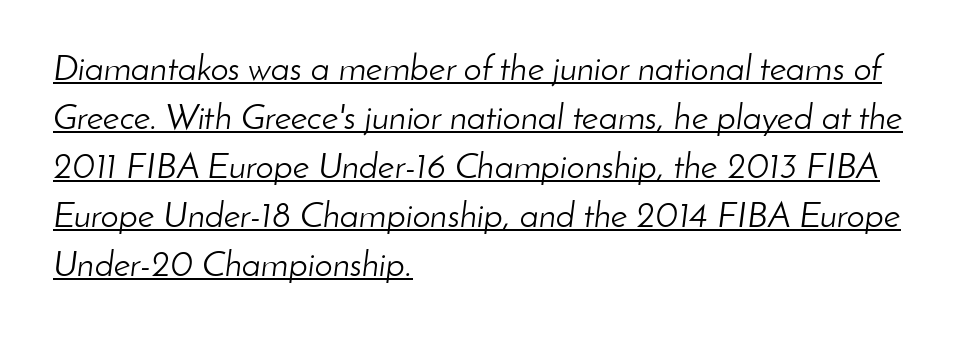
{"italic": "yes", "lean": "right", "slant_degrees": 8, "bold": "no", "weight": "light", "width": "normal", "stroke_contrast": "low", "x_height": "small", "monospaced": "no", "underline": "yes", "align": "left", "line_spacing": "normal", "line_spacing_ratio": 1.36, "letter_spacing": "normal", "letter_spacing_em": 0.0, "glyph_px": 36}
